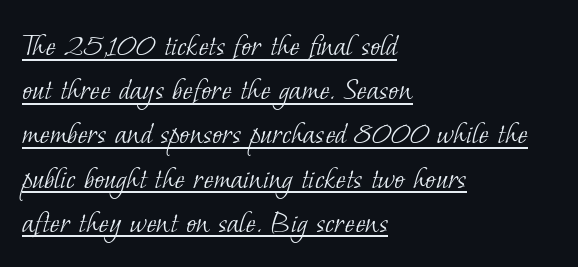
How are the letters spaced? Ordinarily, with no added tracking. Character widths vary here, with narrow letters taking less room than wide ones. The block of text has a typical density, with ordinary space between rows. Each line of the rendering has a horizontal stroke beneath the glyphs.
